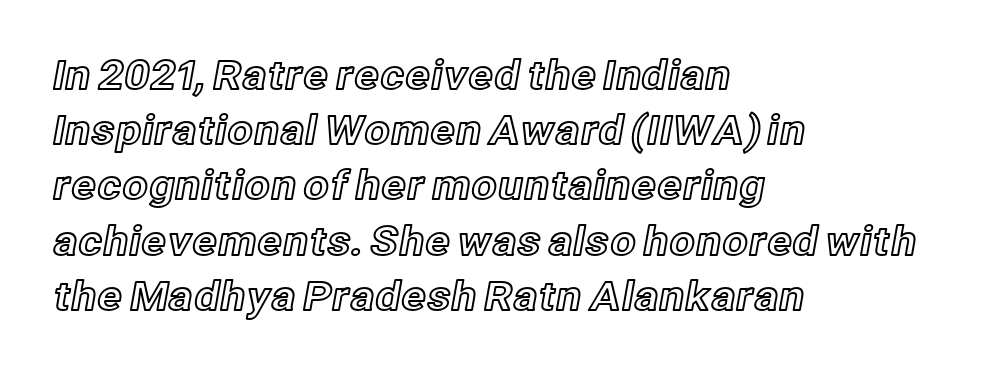
Q: Is the text italic (slanted)? A: Yes.
Q: Is the text underlined? A: No.
Q: How is the paragraph aligned? A: Left-aligned.
Q: Is the spacing between letters normal or unusually wide? A: Normal.
Q: Is the spacing between lines tight, normal or loose? A: Normal.
Q: Width (condensed, normal, or wide)? A: Normal.
Q: x-height? A: Medium.
Q: Monospaced? A: No.
